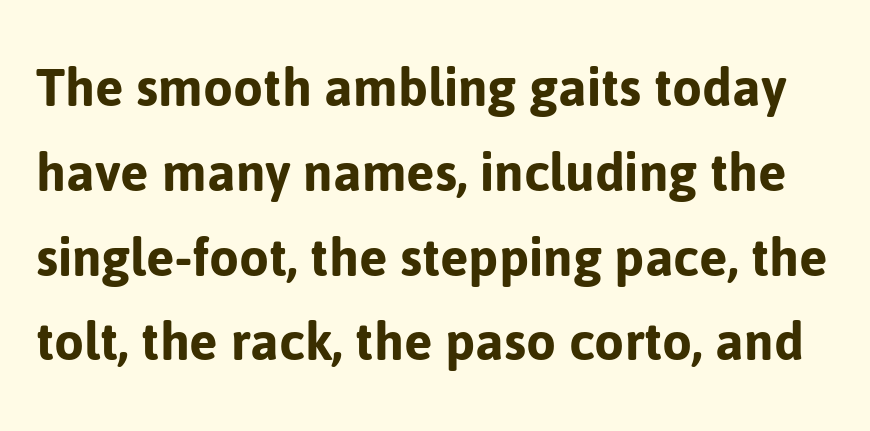
Is this a fixed-width face? No — the glyphs have proportional, varying widths. This is roman type, the default non-slanted kind. Students, note that the glyphs here touch the page at normal intervals. Words float on clear page, feet unadorned. A normal amount of white space separates one row of letters from the next.
